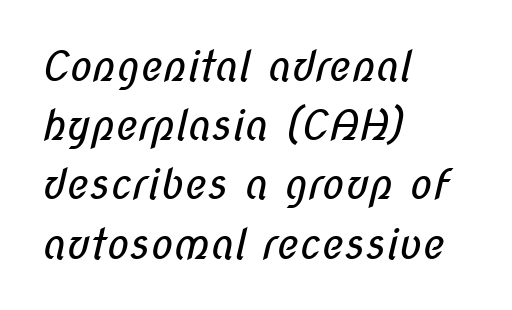
I'd call this a sans setting — the letters go barefoot. The block of text has a typical density, with ordinary space between rows. Reading down the block, your eye returns to a fixed left position each line. Do the characters align in a grid? No, the font is proportional.
